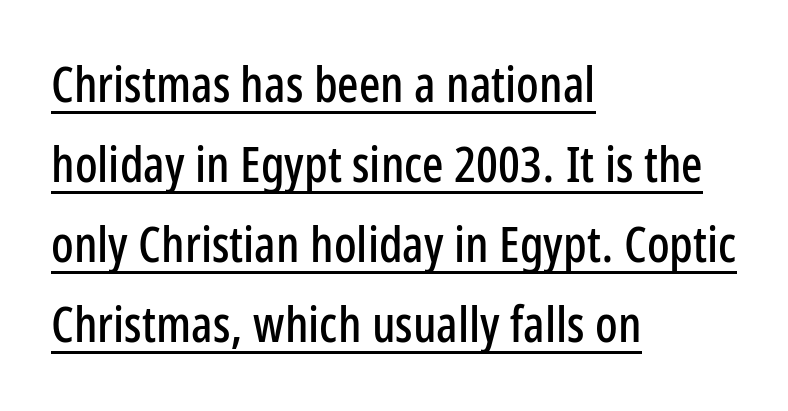
{"serif": "no", "italic": "no", "width": "condensed", "stroke_contrast": "low", "x_height": "medium", "monospaced": "no", "underline": "yes", "align": "left", "line_spacing": "normal", "line_spacing_ratio": 1.6, "letter_spacing": "normal", "letter_spacing_em": 0.0, "glyph_px": 50}
